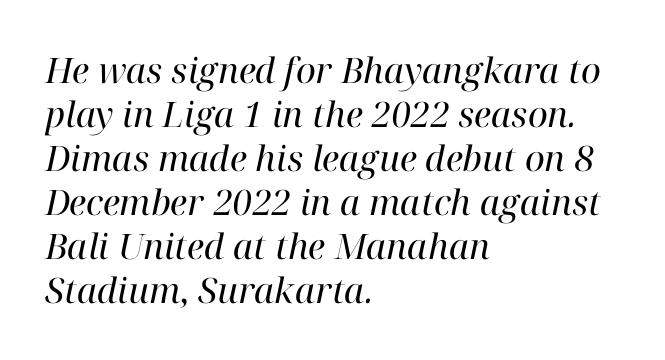
The image shows 35 px regular-weight serif type, italic (leaning right); set left-aligned, normal line spacing (1.26x), normal letter spacing, not underlined; high stroke contrast and a medium x-height.
